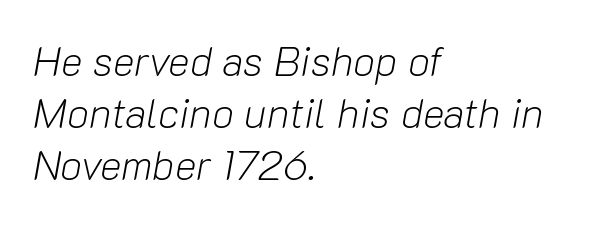
{"italic": "yes", "lean": "right", "slant_degrees": 10, "bold": "no", "weight": "light", "width": "normal", "stroke_contrast": "low", "x_height": "medium", "monospaced": "no", "underline": "no", "align": "left", "line_spacing": "normal", "line_spacing_ratio": 1.27, "letter_spacing": "normal", "letter_spacing_em": 0.0, "glyph_px": 41}
